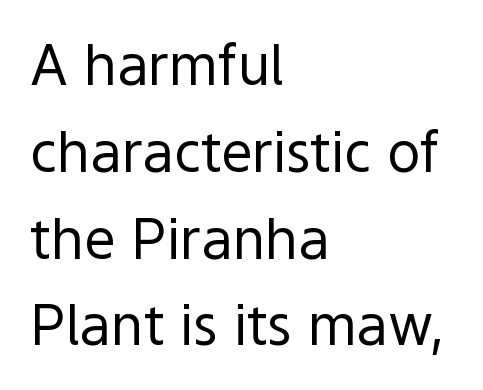
Each stroke keeps to a modest, everyday thickness or less. Honestly, the row spacing looks completely unremarkable. A roman cut, with each character standing at attention. The rendering uses natural spacing where letterforms have individual widths. The text block is weighted toward the left margin, trailing off unevenly rightward. Observe the ordinary spacing: letters are neighbours, not strangers.
